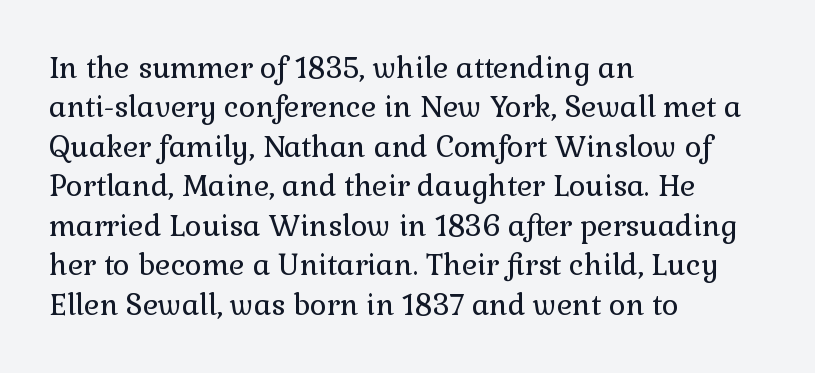
Weight: not bold — regular or lighter. If you drew a line through each stem, it would be perfectly vertical. The typeface chosen for these lines features serifs. Character widths vary here, with narrow letters taking less room than wide ones. Whoever set this chose a conventional vertical rhythm. The tracking reads as untouched default to a designer's eye.
